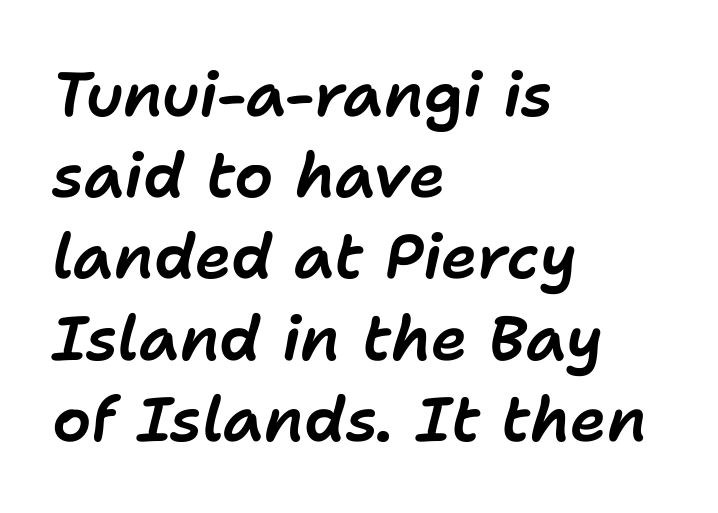
Notice how descenders clear the ascenders below comfortably — that's standard leading. Observe the ordinary spacing: letters are neighbours, not strangers. A bare baseline throughout the passage. Each letter keeps its own natural width here, so spacing adapts to shape.
